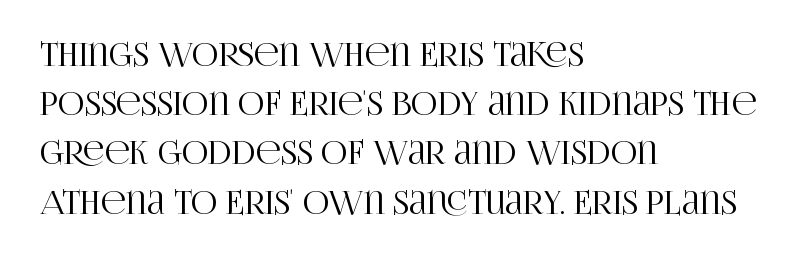
The image shows 33 px condensed serif type, upright; set left-aligned, normal line spacing (1.49x), normal letter spacing, not underlined; high stroke contrast and a large x-height.
